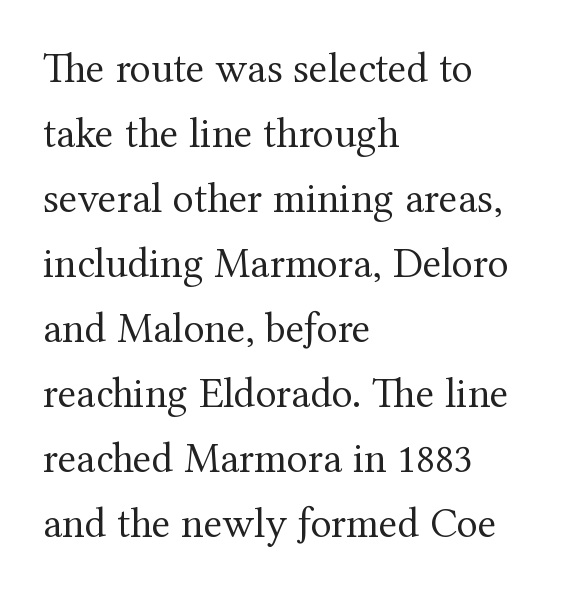
{"serif": "yes", "italic": "no", "bold": "no", "weight": "regular", "width": "normal", "stroke_contrast": "medium", "x_height": "medium", "monospaced": "no", "underline": "no", "align": "left", "line_spacing": "normal", "line_spacing_ratio": 1.51, "letter_spacing": "normal", "letter_spacing_em": 0.0, "glyph_px": 43}
